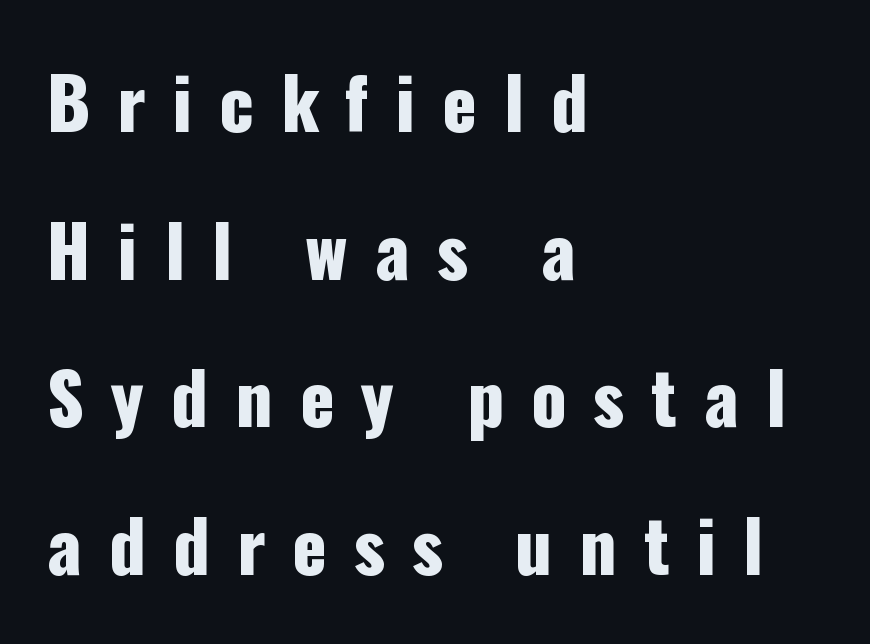
{"serif": "no", "italic": "no", "width": "condensed", "stroke_contrast": "low", "x_height": "medium", "monospaced": "no", "underline": "no", "align": "left", "line_spacing": "loose", "line_spacing_ratio": 2.08, "letter_spacing": "wide", "letter_spacing_em": 0.38, "glyph_px": 71}
